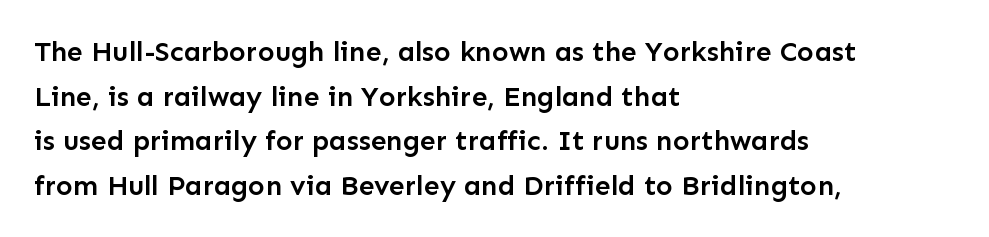
Proportional: the letters do not fall into vertical columns. The letters carry no serifs — their stems end cleanly without finishing strokes. The area under the type is left untouched. When letters stand straight like this, we call the style roman or upright. Caption: multi-line text, flush left, ragged right.
